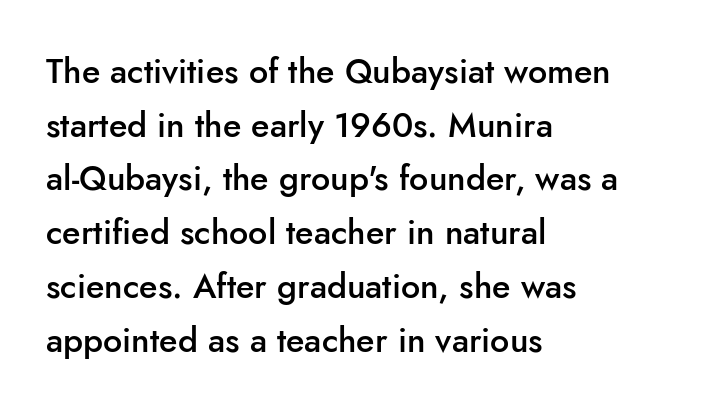
The image shows 34 px semibold sans-serif type, upright; set left-aligned, normal line spacing (1.58x), normal letter spacing, not underlined; low stroke contrast and a small x-height.
